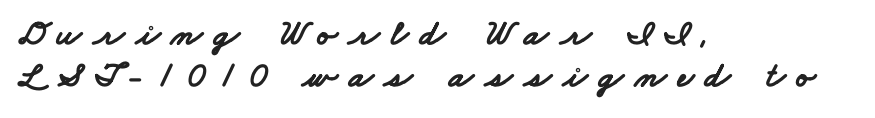
Short note: letters widely spaced. Note the varied advance widths — an 'i' is clearly narrower than an 'm'. Bare-footed words on every line. Regarding serifs, this sample does without them. Where is the straight margin? On the left. Stroke thickness is high; the sample reads as a true bold.
